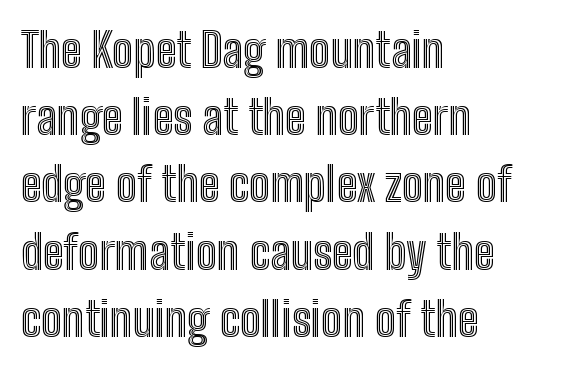
This rendering leaves character spacing at its baseline value. If you measured baseline to baseline, you'd find a middling distance. The passage shown is not underscored anywhere. Nope, not italic — everything's standing straight.
